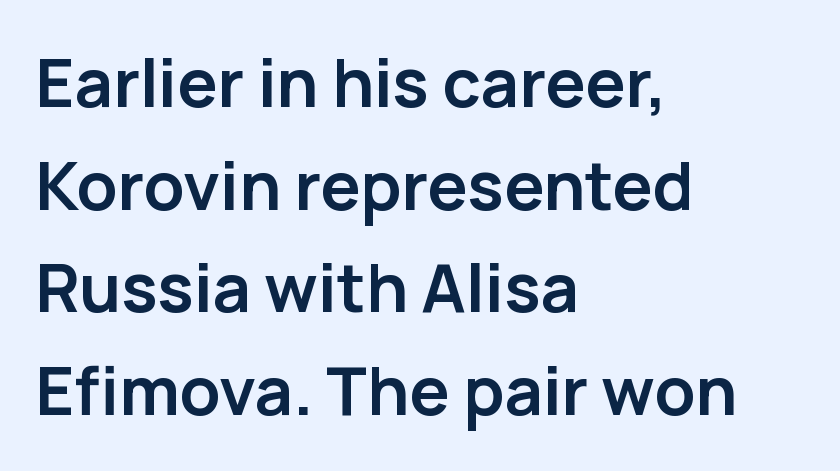
Q: Is the text bold? A: Yes.
Q: Is the text italic (slanted)? A: No, it is upright.
Q: Is the typeface a serif or a sans-serif typeface? A: Sans-serif.
Q: Is the text underlined? A: No.
Q: How is the paragraph aligned? A: Left-aligned.
Q: Is the spacing between letters normal or unusually wide? A: Normal.
Q: Is the spacing between lines tight, normal or loose? A: Normal.
Q: Width (condensed, normal, or wide)? A: Normal.
Q: Stroke contrast? A: Low.
Q: x-height? A: Medium.
Q: Monospaced? A: No.
